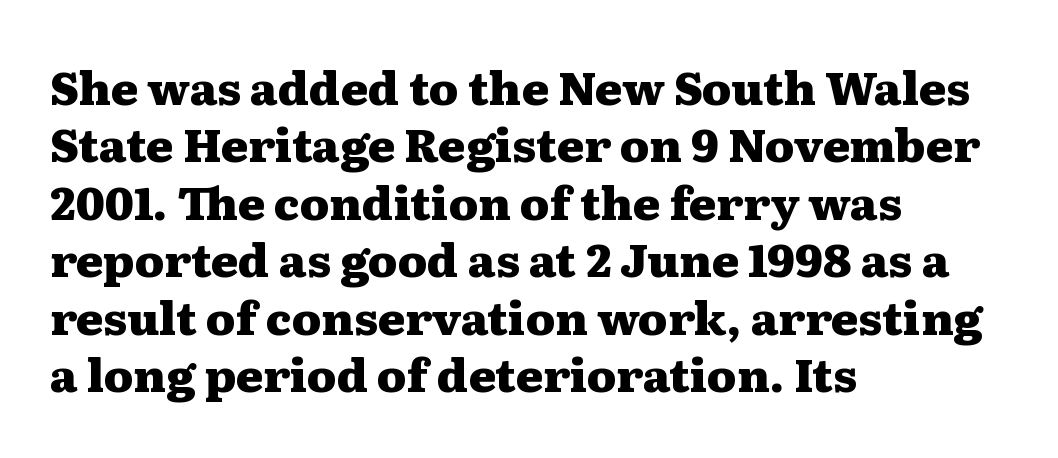
Q: Is the text bold? A: Yes.
Q: Is the text italic (slanted)? A: No, it is upright.
Q: Is the typeface a serif or a sans-serif typeface? A: Serif.
Q: Is the text underlined? A: No.
Q: How is the paragraph aligned? A: Left-aligned.
Q: Is the spacing between letters normal or unusually wide? A: Normal.
Q: Is the spacing between lines tight, normal or loose? A: Normal.
Q: Width (condensed, normal, or wide)? A: Wide.
Q: Stroke contrast? A: Medium.
Q: x-height? A: Medium.
Q: Monospaced? A: No.
